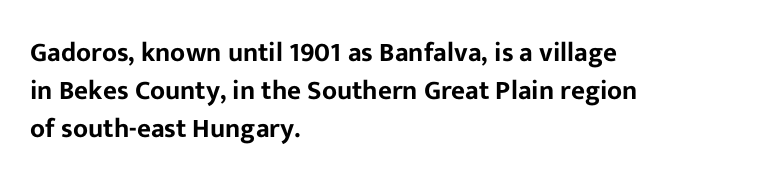
Every stem runs plumb, perpendicular to the baseline. No extra tracking has been applied to these lines. Students, observe: this is what conventionally led text looks like. The rendering anchors every line to the left-hand side. Just letters on the line, the space beneath them empty.
